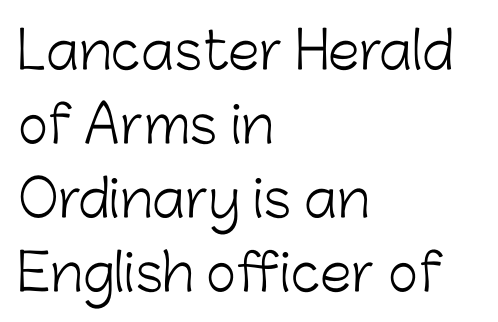
When letters stand straight like this, we call the style roman or upright. A light-to-regular cut is what we see here. Short and long lines alike share a common starting point at left. Evenly set lines give the paragraph a standard silhouette. Spacing verdict: proportional, widths tailored to each character.
